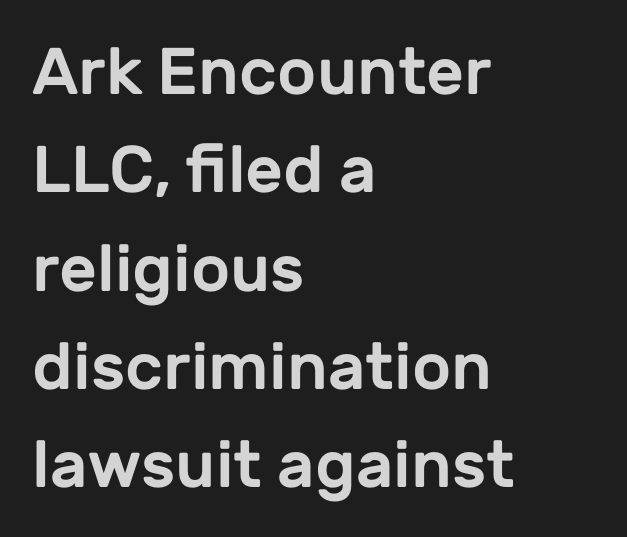
{"serif": "no", "italic": "no", "width": "normal", "stroke_contrast": "low", "x_height": "medium", "monospaced": "no", "underline": "no", "align": "left", "line_spacing": "normal", "line_spacing_ratio": 1.49, "letter_spacing": "normal", "letter_spacing_em": 0.0, "glyph_px": 66}
